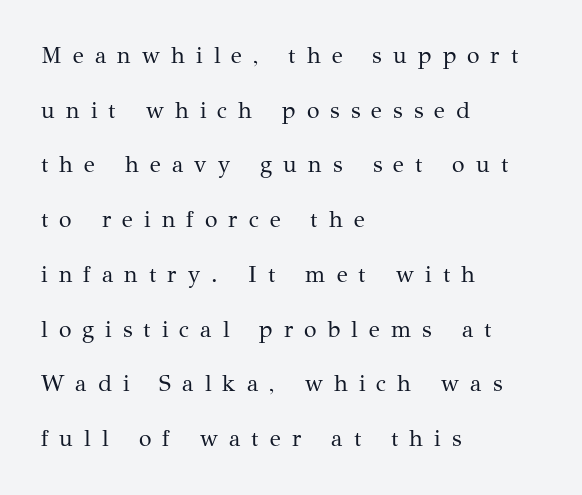
The image shows 23 px text type, upright; set left-aligned, loose line spacing (2.38x), unusually wide letter spacing (+0.48 em), not underlined.
